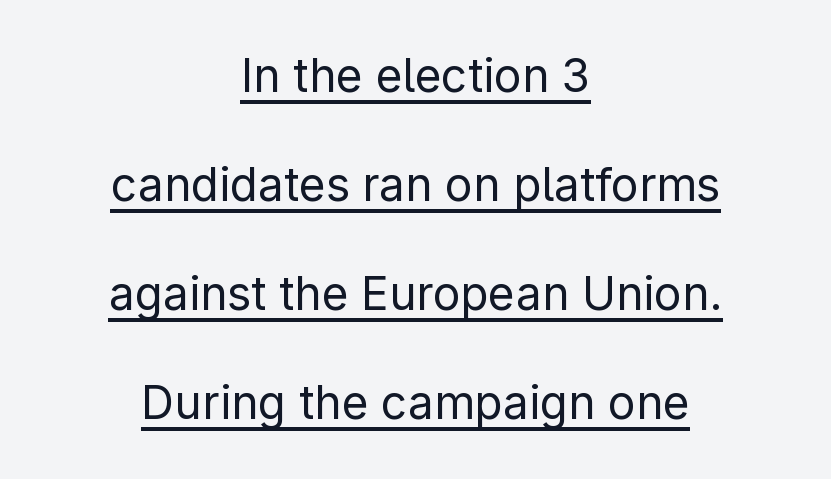
Looks like regular typesetting: each glyph gets only the width it needs. Designer's note — italics off, roman on. The setting favours the middle, as headings and verse often do. Does the type have serifs? No, each stem ends abruptly. Standard letterfit; no display-style spreading of the glyphs. The line-height multiplier appears high, well above default.
